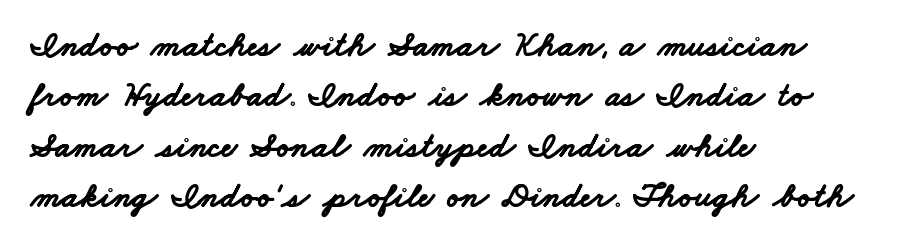
Q: Is the text bold? A: Yes.
Q: Is the typeface a serif or a sans-serif typeface? A: Sans-serif.
Q: Is the text underlined? A: No.
Q: How is the paragraph aligned? A: Left-aligned.
Q: Is the spacing between letters normal or unusually wide? A: Normal.
Q: Is the spacing between lines tight, normal or loose? A: Normal.
Q: Width (condensed, normal, or wide)? A: Wide.
Q: Stroke contrast? A: Low.
Q: x-height? A: Small.
Q: Monospaced? A: No.
